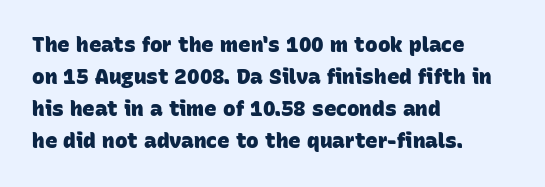
The image shows 21 px bold type; set left-aligned, normal line spacing (1.53x), normal letter spacing, not underlined.
